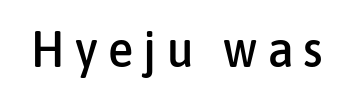
The image shows 51 px condensed sans-serif type, upright; set unusually wide letter spacing (+0.2 em), not underlined; low stroke contrast and a medium x-height.
